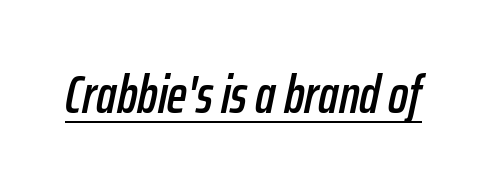
Q: Is the text italic (slanted)? A: Yes, it leans right by about 12 degrees.
Q: Is the text underlined? A: Yes.
Q: Is the spacing between letters normal or unusually wide? A: Normal.
Q: Width (condensed, normal, or wide)? A: Condensed.
Q: Stroke contrast? A: Low.
Q: x-height? A: Medium.
Q: Monospaced? A: No.
